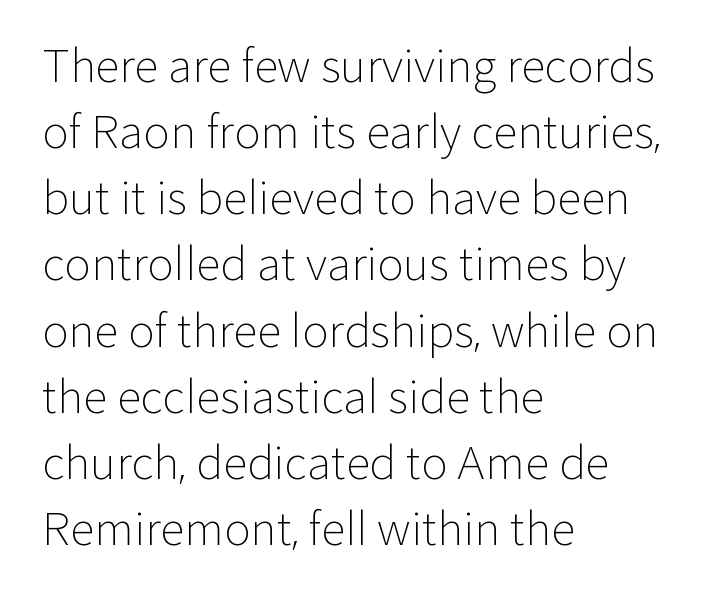
This rendering features lettering with no underline. A sans-serif font was chosen for this passage. The characters are drawn with everyday or finer stroke widths. No italicization has been applied; the sample stays upright. Words appear dense and cohesive because spacing is normal.
